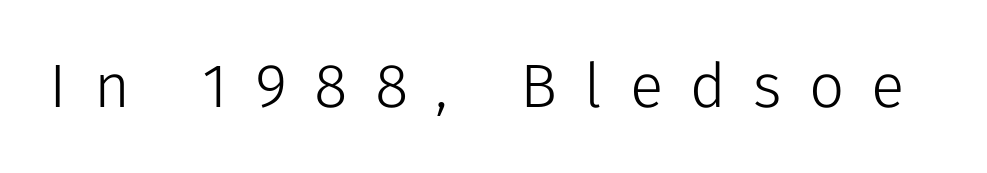
The image shows 62 px light sans-serif type, upright; set unusually wide letter spacing (+0.44 em), not underlined; low stroke contrast and a medium x-height.
